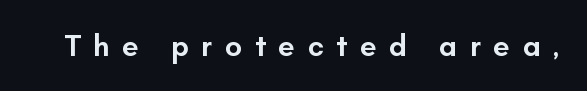
{"serif": "no", "italic": "no", "bold": "semi", "weight": "semibold", "width": "normal", "stroke_contrast": "low", "x_height": "small", "monospaced": "no", "underline": "no", "letter_spacing": "wide", "letter_spacing_em": 0.41, "glyph_px": 30}
